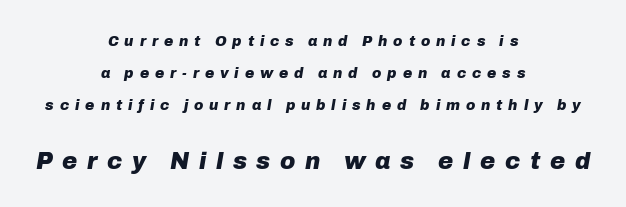
A student would notice the bottom passage is typeset larger than what precedes it. Its strokes are broad and dark, the hallmark of bold type. The face used here is rendered with a markedly widened letterfit. The foot of each line stays bare and open. This sample trades compactness for vertical openness between lines. Notice how the stems are inclined rather than vertical — that's the hallmark of italics.
